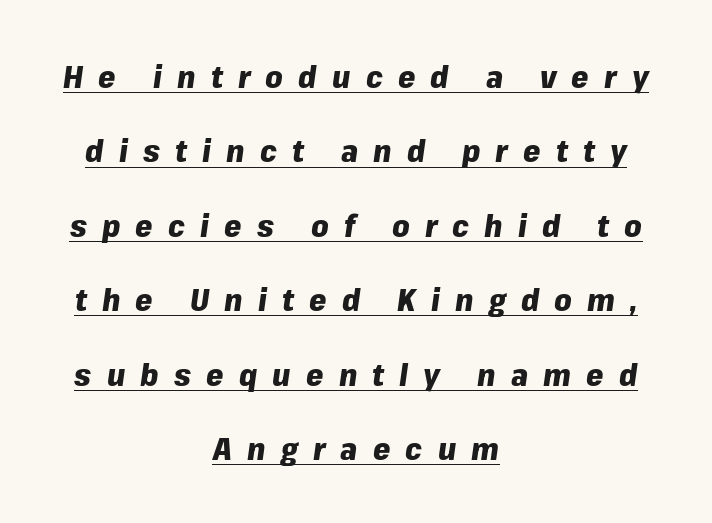
Q: Is the text bold? A: Yes.
Q: Is the text italic (slanted)? A: Yes, it leans right by about 8 degrees.
Q: Is the text underlined? A: Yes.
Q: How is the paragraph aligned? A: Centered.
Q: Is the spacing between letters normal or unusually wide? A: Unusually wide.
Q: Is the spacing between lines tight, normal or loose? A: Loose.
Q: Width (condensed, normal, or wide)? A: Normal.
Q: Stroke contrast? A: Low.
Q: x-height? A: Medium.
Q: Monospaced? A: No.
